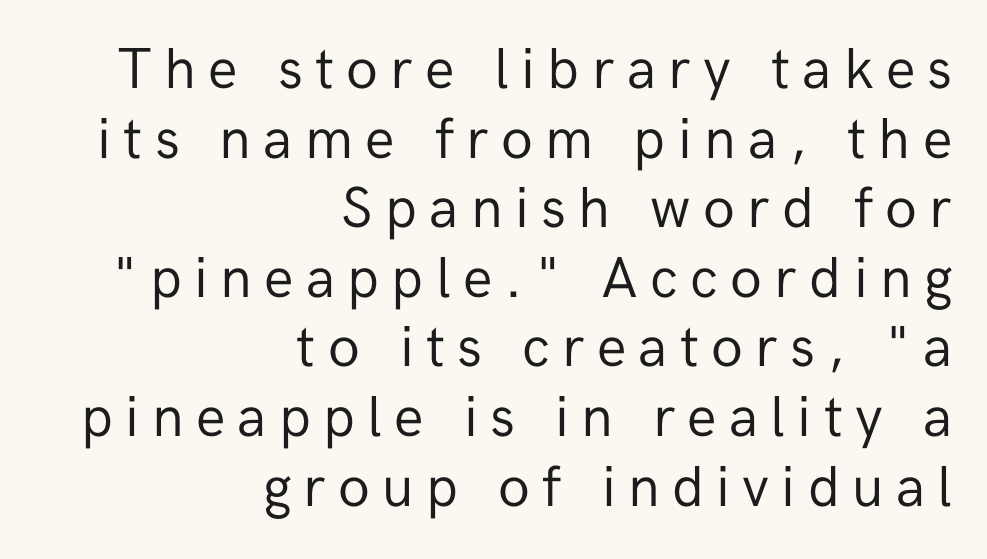
Q: Is the text bold? A: No.
Q: Is the text italic (slanted)? A: No, it is upright.
Q: Is the typeface a serif or a sans-serif typeface? A: Sans-serif.
Q: Is the text underlined? A: No.
Q: How is the paragraph aligned? A: Right-aligned.
Q: Is the spacing between letters normal or unusually wide? A: Unusually wide.
Q: Width (condensed, normal, or wide)? A: Normal.
Q: Stroke contrast? A: Low.
Q: x-height? A: Medium.
Q: Monospaced? A: No.
